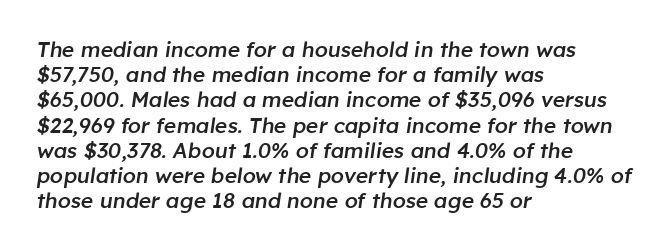
Q: Is the text bold? A: Semi-bold.
Q: Is the text italic (slanted)? A: Yes, it leans right by about 8 degrees.
Q: Is the text underlined? A: No.
Q: How is the paragraph aligned? A: Left-aligned.
Q: Is the spacing between letters normal or unusually wide? A: Normal.
